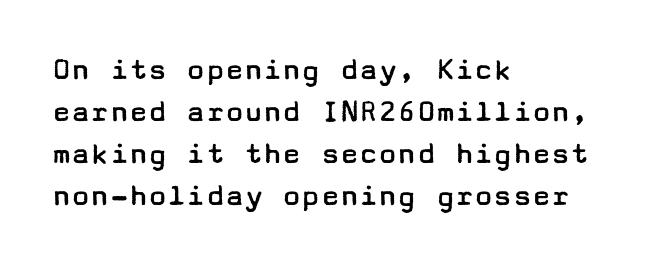
Q: Is the text bold? A: No.
Q: Is the text italic (slanted)? A: No, it is upright.
Q: Is the typeface a serif or a sans-serif typeface? A: Sans-serif.
Q: Is the text underlined? A: No.
Q: How is the paragraph aligned? A: Left-aligned.
Q: Is the spacing between letters normal or unusually wide? A: Normal.
Q: Is the spacing between lines tight, normal or loose? A: Normal.
Q: Width (condensed, normal, or wide)? A: Wide.
Q: Stroke contrast? A: Low.
Q: x-height? A: Medium.
